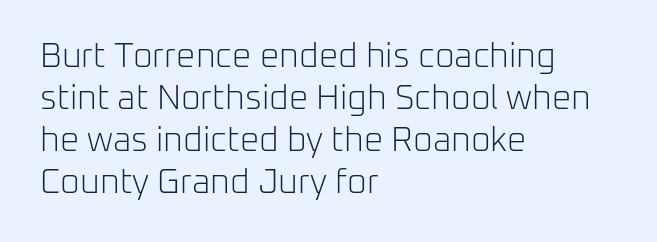
{"serif": "no", "italic": "no", "bold": "no", "weight": "light", "width": "normal", "stroke_contrast": "low", "x_height": "medium", "monospaced": "no", "underline": "no", "align": "left", "line_spacing_ratio": 1.24, "letter_spacing": "normal", "letter_spacing_em": 0.0, "glyph_px": 34}
